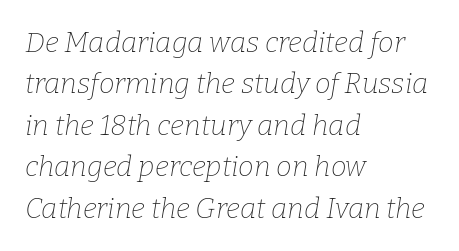
The image shows 28 px thin serif type, italic (leaning right); set left-aligned, normal line spacing (1.48x), normal letter spacing, not underlined; low stroke contrast and a medium x-height.
